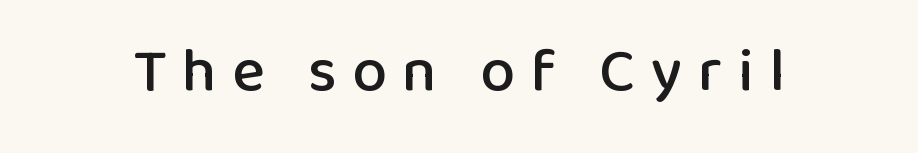
Q: Is the text italic (slanted)? A: No, it is upright.
Q: Is the typeface a serif or a sans-serif typeface? A: Sans-serif.
Q: Is the text underlined? A: No.
Q: How is the paragraph aligned? A: Centered.
Q: Is the spacing between letters normal or unusually wide? A: Unusually wide.
Q: Width (condensed, normal, or wide)? A: Normal.
Q: Stroke contrast? A: Low.
Q: x-height? A: Medium.
Q: Monospaced? A: No.
